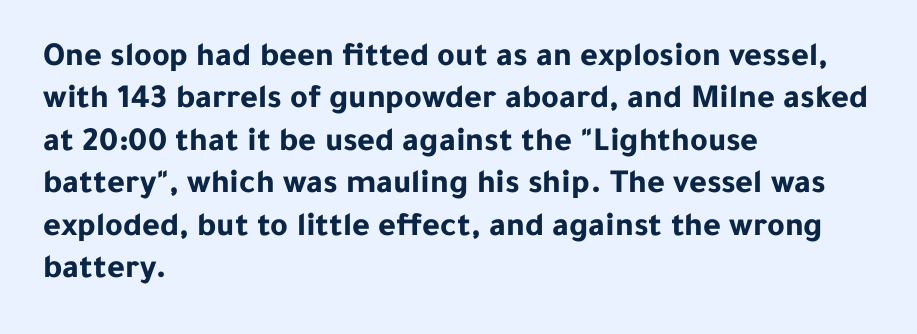
Q: Is the text bold? A: Yes.
Q: Is the text italic (slanted)? A: No, it is upright.
Q: Is the typeface a serif or a sans-serif typeface? A: Sans-serif.
Q: Is the text underlined? A: No.
Q: How is the paragraph aligned? A: Left-aligned.
Q: Is the spacing between letters normal or unusually wide? A: Normal.
Q: Is the spacing between lines tight, normal or loose? A: Normal.
Q: Width (condensed, normal, or wide)? A: Normal.
Q: Stroke contrast? A: Low.
Q: x-height? A: Medium.
Q: Monospaced? A: No.
